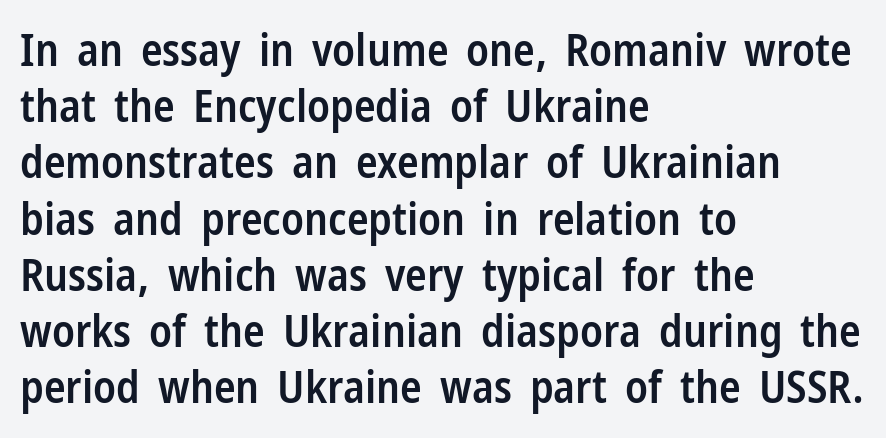
Tracking here is standard; glyphs follow each other at the usual distance. Does the weight exceed regular? Yes, but only to semibold. This sample has the flowing, uneven cadence of proportional lettering. Ordinary non-slanted type is in use. Line starts are locked; line ends wander.
